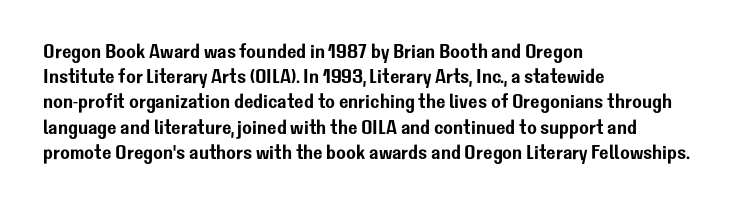
The image shows 20 px text type, upright; set left-aligned, normal line spacing (1.26x), normal letter spacing, not underlined.
